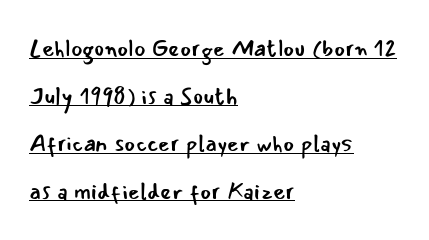
The image shows 24 px text type, upright; set left-aligned, loose line spacing (1.98x), normal letter spacing, underlined.
